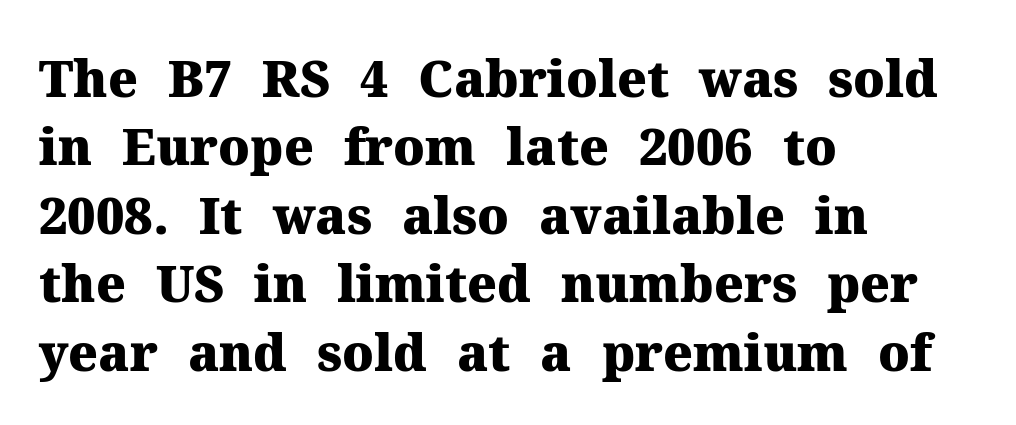
The image shows 50 px heavy serif type, upright; set left-aligned, normal line spacing (1.37x), normal letter spacing, not underlined; medium stroke contrast and a medium x-height.
